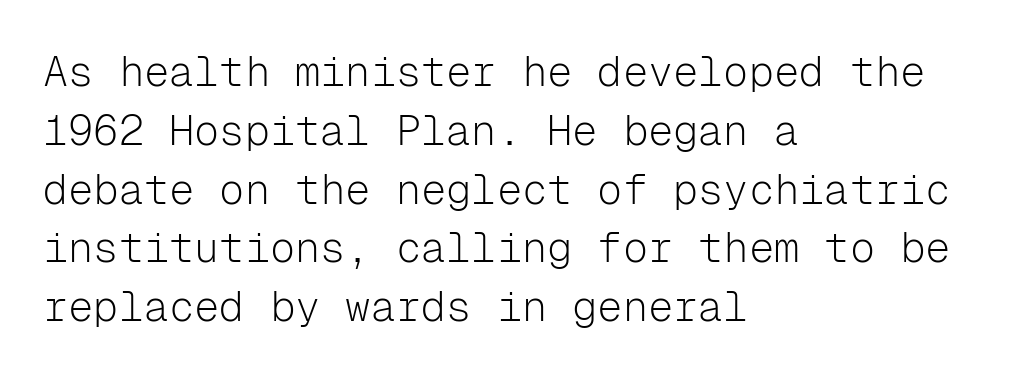
Q: Is the text bold? A: No.
Q: Is the text italic (slanted)? A: No, it is upright.
Q: Is the typeface a serif or a sans-serif typeface? A: Sans-serif.
Q: Is the text underlined? A: No.
Q: How is the paragraph aligned? A: Left-aligned.
Q: Is the spacing between letters normal or unusually wide? A: Normal.
Q: Is the spacing between lines tight, normal or loose? A: Normal.
Q: Width (condensed, normal, or wide)? A: Normal.
Q: Stroke contrast? A: Low.
Q: x-height? A: Medium.
Q: Monospaced? A: Yes.
